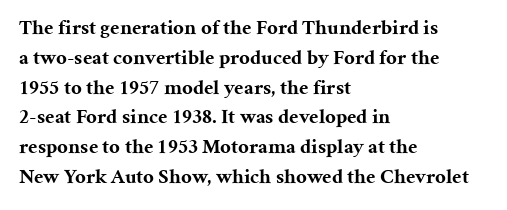
{"italic": "no", "bold": "yes", "underline": "no", "align": "left", "line_spacing": "normal", "line_spacing_ratio": 1.42, "letter_spacing": "normal", "letter_spacing_em": 0.0, "glyph_px": 21}
